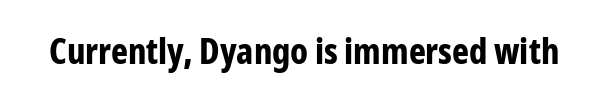
The image shows 36 px bold, condensed sans-serif type, upright; set normal letter spacing, not underlined; low stroke contrast and a medium x-height.
